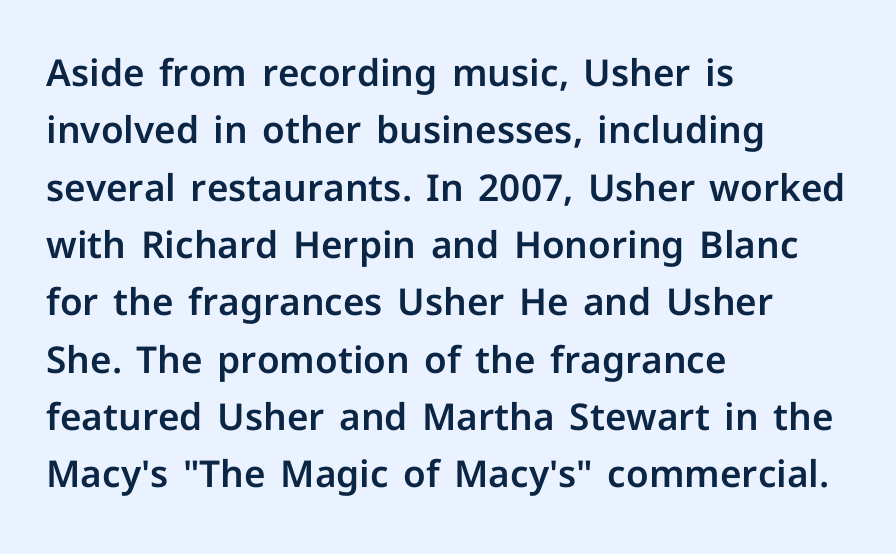
{"serif": "no", "italic": "no", "width": "normal", "stroke_contrast": "low", "x_height": "medium", "monospaced": "no", "underline": "no", "align": "left", "line_spacing": "normal", "line_spacing_ratio": 1.55, "letter_spacing": "normal", "letter_spacing_em": 0.0, "glyph_px": 37}
